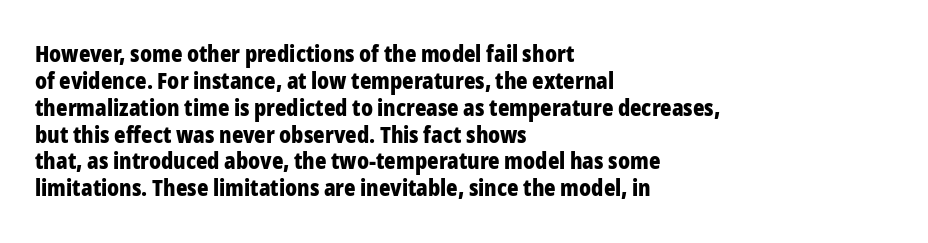
Q: Is the text bold? A: Yes.
Q: Is the text italic (slanted)? A: No, it is upright.
Q: Is the text underlined? A: No.
Q: How is the paragraph aligned? A: Left-aligned.
Q: Is the spacing between letters normal or unusually wide? A: Normal.
